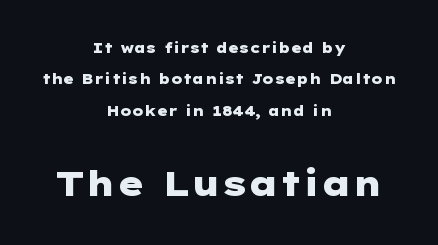
The image shows 35 px heavy, wide sans-serif type, upright; set centered, loose line spacing (2.25x), normal letter spacing, not underlined; the second (bottom) block is 2.5x larger; low stroke contrast and a medium x-height.
